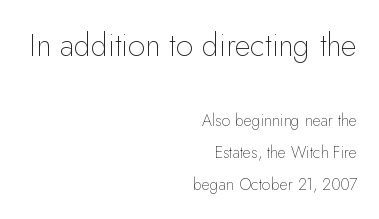
{"serif": "no", "italic": "no", "bold": "no", "weight": "thin", "width": "normal", "stroke_contrast": "low", "x_height": "small", "monospaced": "no", "underline": "no", "align": "right", "line_spacing": "loose", "line_spacing_ratio": 1.99, "letter_spacing": "normal", "letter_spacing_em": 0.0, "larger_block": "first", "size_ratio": 1.94, "glyph_px": 31}
